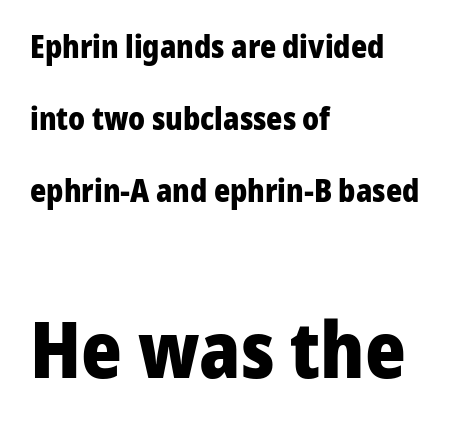
The image shows 78 px heavy sans-serif type, upright; set left-aligned, loose line spacing (2.32x), normal letter spacing, not underlined; the second (bottom) block is 2.52x larger; low stroke contrast and a medium x-height.
